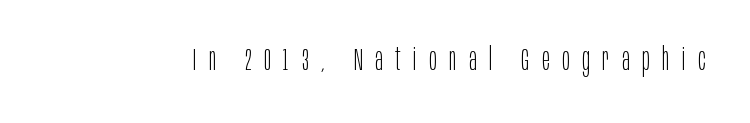
Q: Is the text bold? A: No.
Q: Is the text italic (slanted)? A: No, it is upright.
Q: Is the typeface a serif or a sans-serif typeface? A: Sans-serif.
Q: Is the text underlined? A: No.
Q: Is the spacing between letters normal or unusually wide? A: Unusually wide.
Q: Width (condensed, normal, or wide)? A: Condensed.
Q: Stroke contrast? A: Low.
Q: x-height? A: Large.
Q: Monospaced? A: No.
